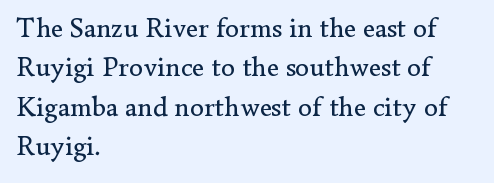
{"serif": "yes", "italic": "no", "bold": "no", "weight": "regular", "width": "normal", "stroke_contrast": "low", "x_height": "small", "monospaced": "no", "underline": "no", "align": "left", "line_spacing": "normal", "line_spacing_ratio": 1.41, "letter_spacing": "normal", "letter_spacing_em": 0.0, "glyph_px": 28}
